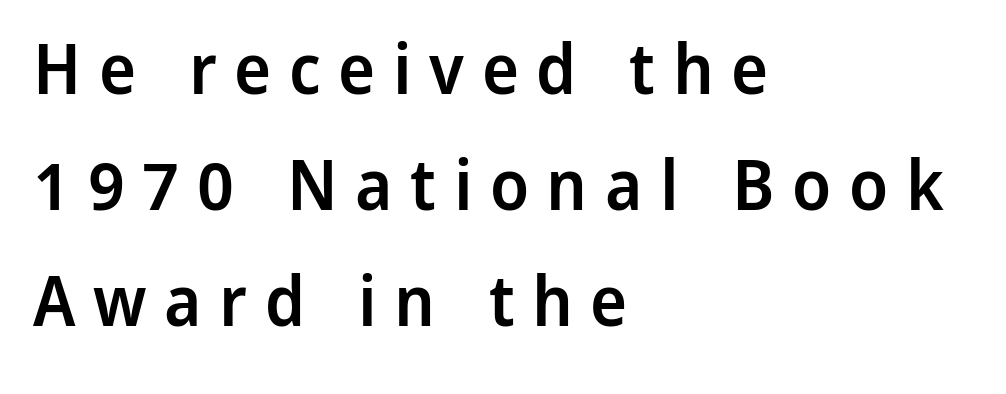
{"serif": "no", "italic": "no", "bold": "semi", "weight": "semibold", "width": "normal", "stroke_contrast": "low", "x_height": "medium", "monospaced": "no", "underline": "no", "align": "left", "line_spacing": "normal", "line_spacing_ratio": 1.66, "letter_spacing": "wide", "letter_spacing_em": 0.25, "glyph_px": 70}
